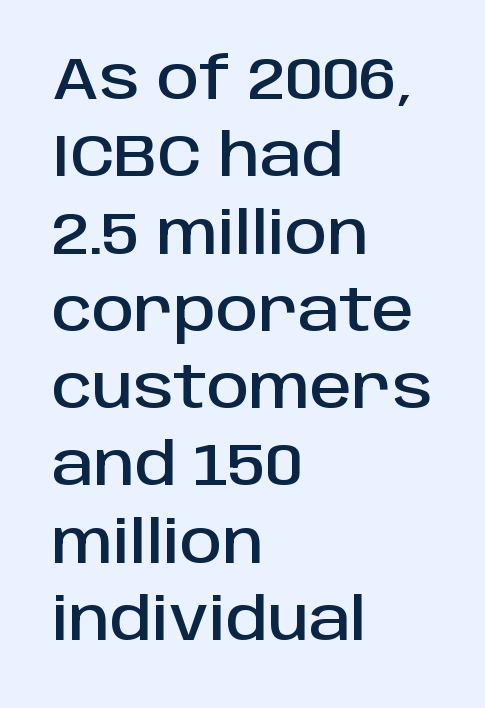
The image shows 59 px sans-serif type, upright; set left-aligned, normal line spacing (1.31x), normal letter spacing, not underlined; low stroke contrast and a large x-height.
